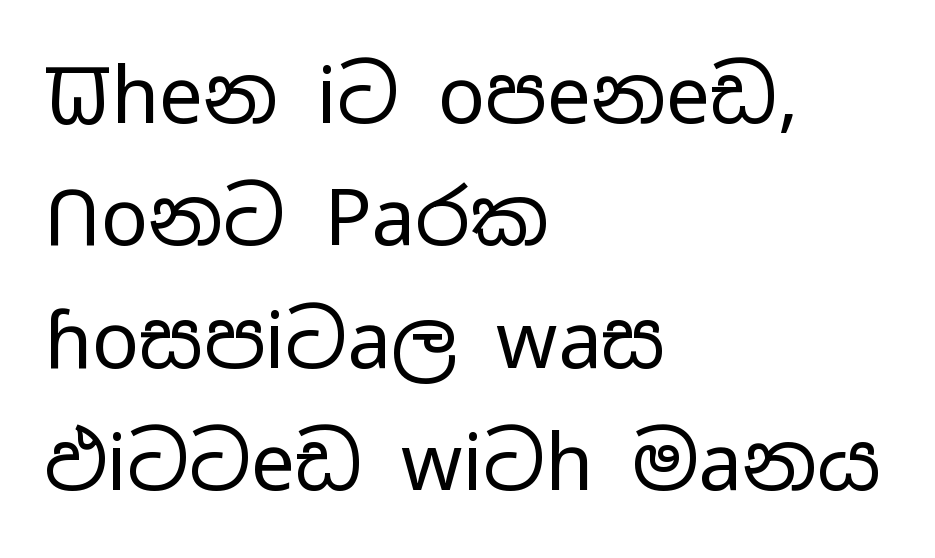
The image shows 78 px regular-weight, wide sans-serif type, upright; set left-aligned, normal line spacing (1.57x), normal letter spacing, not underlined; low stroke contrast and a medium x-height.
